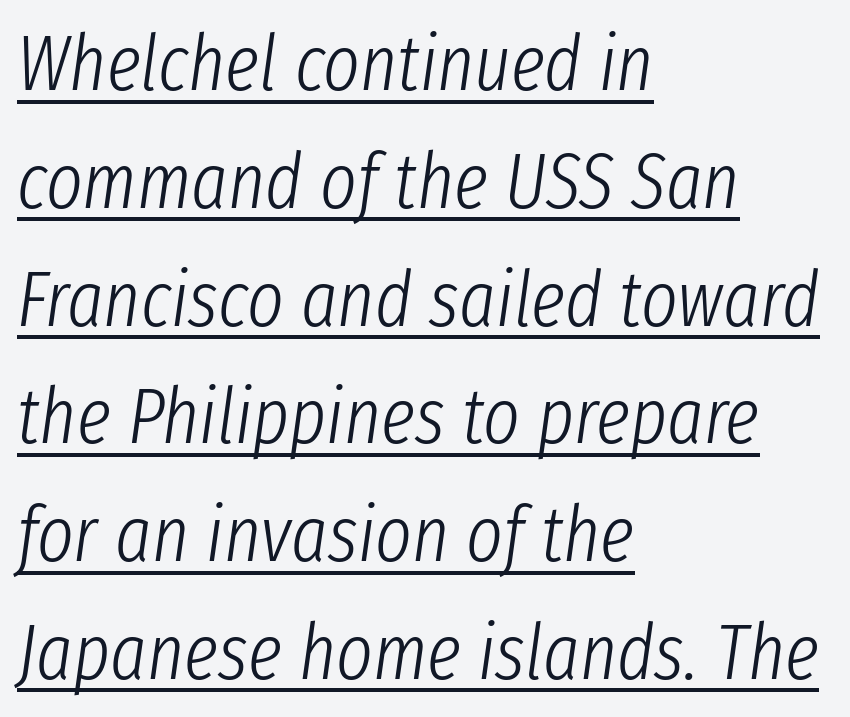
{"italic": "yes", "lean": "right", "slant_degrees": 8, "bold": "no", "weight": "light", "width": "condensed", "stroke_contrast": "low", "x_height": "medium", "monospaced": "no", "underline": "yes", "align": "left", "line_spacing": "normal", "line_spacing_ratio": 1.51, "letter_spacing": "normal", "letter_spacing_em": 0.0, "glyph_px": 78}
